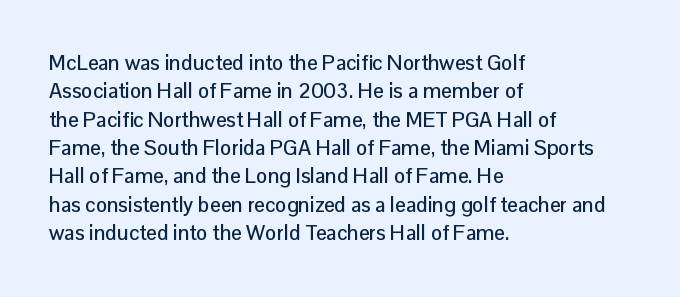
The image shows 21 px text type, upright; set left-aligned, normal line spacing (1.35x), normal letter spacing, not underlined.
